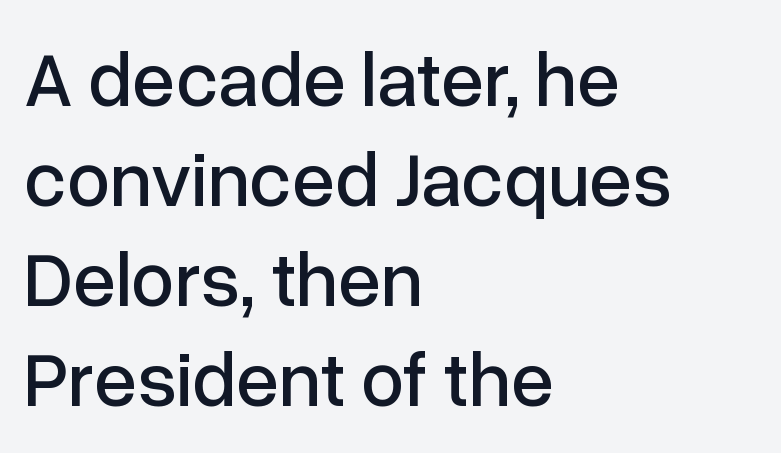
Q: Is the text italic (slanted)? A: No, it is upright.
Q: Is the typeface a serif or a sans-serif typeface? A: Sans-serif.
Q: Is the text underlined? A: No.
Q: How is the paragraph aligned? A: Left-aligned.
Q: Is the spacing between letters normal or unusually wide? A: Normal.
Q: Is the spacing between lines tight, normal or loose? A: Normal.
Q: Width (condensed, normal, or wide)? A: Normal.
Q: Stroke contrast? A: Low.
Q: x-height? A: Medium.
Q: Monospaced? A: No.
